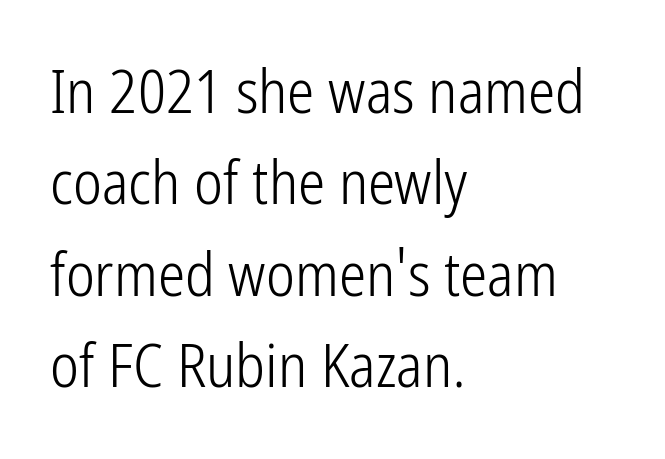
{"serif": "no", "italic": "no", "bold": "no", "weight": "light", "width": "condensed", "stroke_contrast": "low", "x_height": "medium", "monospaced": "no", "underline": "no", "align": "left", "line_spacing": "normal", "line_spacing_ratio": 1.5, "letter_spacing": "normal", "letter_spacing_em": 0.0, "glyph_px": 61}
